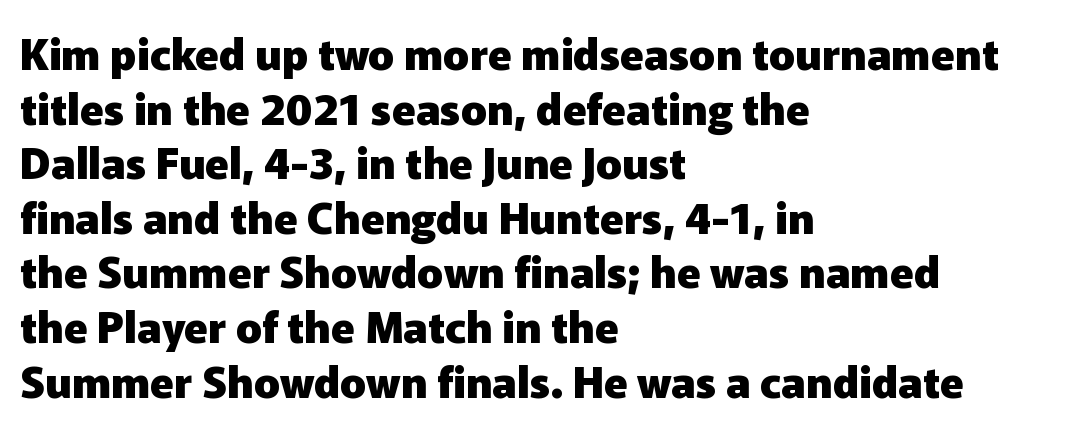
Q: Is the text bold? A: Yes.
Q: Is the text italic (slanted)? A: No, it is upright.
Q: Is the typeface a serif or a sans-serif typeface? A: Sans-serif.
Q: Is the text underlined? A: No.
Q: How is the paragraph aligned? A: Left-aligned.
Q: Is the spacing between letters normal or unusually wide? A: Normal.
Q: Is the spacing between lines tight, normal or loose? A: Normal.
Q: Width (condensed, normal, or wide)? A: Normal.
Q: Stroke contrast? A: Low.
Q: x-height? A: Medium.
Q: Monospaced? A: No.
